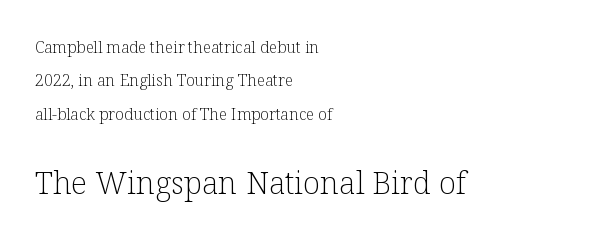
The image shows 31 px light serif type, upright; set left-aligned, loose line spacing (2.09x), normal letter spacing, not underlined; the second (bottom) block is 1.94x larger; low stroke contrast and a medium x-height.
